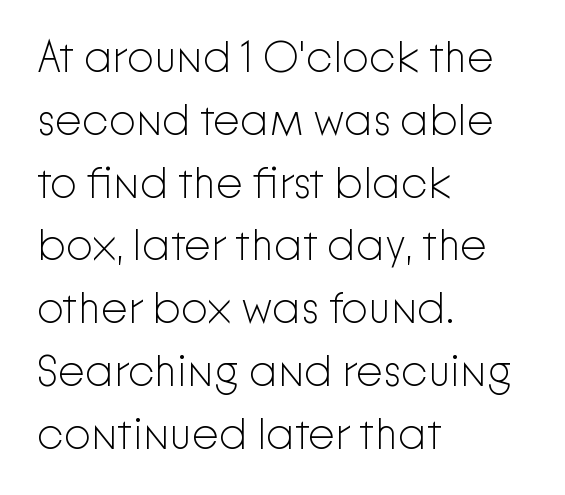
Bold? No — there's no thickening of the strokes. No italicization has been applied; the sample stays upright. Beneath every word, the page is bare. The designer went with a sans here, leaving each stem footless. Tracking here is standard; glyphs follow each other at the usual distance. The paragraph has a hard left edge and a soft right edge.
